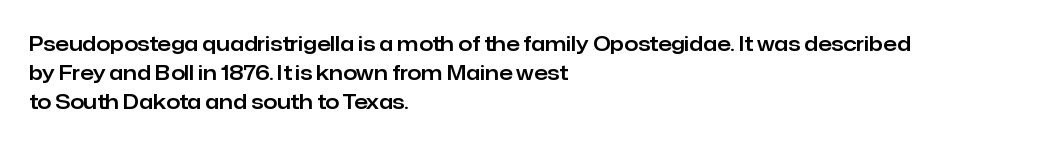
The image shows 20 px text type, upright; set left-aligned, normal line spacing (1.46x), normal letter spacing, not underlined.
